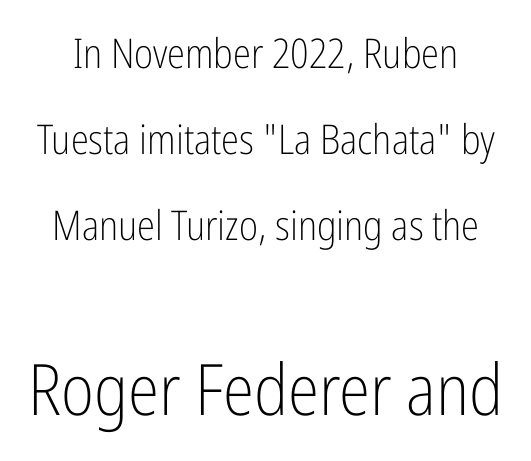
Q: Is the text bold? A: No.
Q: Is the text italic (slanted)? A: No, it is upright.
Q: Is the typeface a serif or a sans-serif typeface? A: Sans-serif.
Q: Is the text underlined? A: No.
Q: Is the spacing between letters normal or unusually wide? A: Normal.
Q: Is the spacing between lines tight, normal or loose? A: Loose.
Q: Which block of text is set in a larger size, the first (top) or the second (bottom)? A: The second (bottom) one.
Q: Width (condensed, normal, or wide)? A: Condensed.
Q: Stroke contrast? A: Low.
Q: x-height? A: Medium.
Q: Monospaced? A: No.
